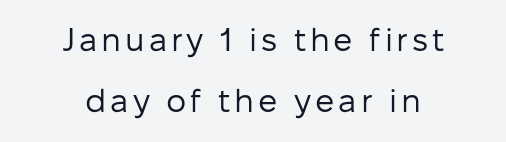
{"serif": "no", "italic": "no", "bold": "no", "weight": "regular", "width": "normal", "stroke_contrast": "low", "x_height": "medium", "monospaced": "no", "underline": "no", "align": "center", "line_spacing": "loose", "line_spacing_ratio": 1.92, "glyph_px": 32}
